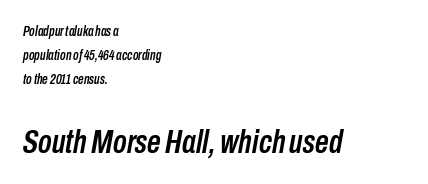
Whoever set this made the second block the dominant, larger element. Emphasis-style slanted type is in use. The paragraph shown leans on its left margin. The foot of each line stays bare and open.
